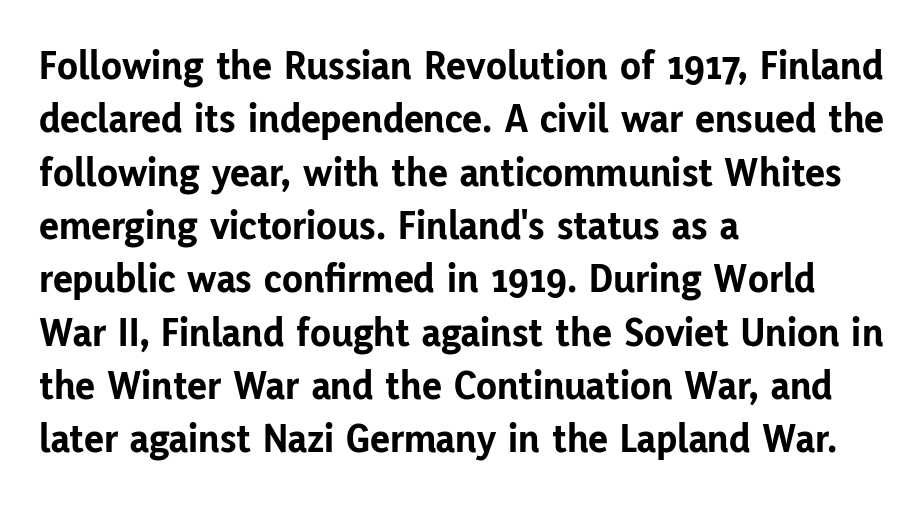
Short note: letters normally spaced. Is this a fixed-width face? No — the glyphs have proportional, varying widths. Interline gaps are of average width in this sample. Does the type have serifs? No, each stem ends abruptly. The letters stand upright; this is a roman face. The sample has been set heavy, in full bold.
